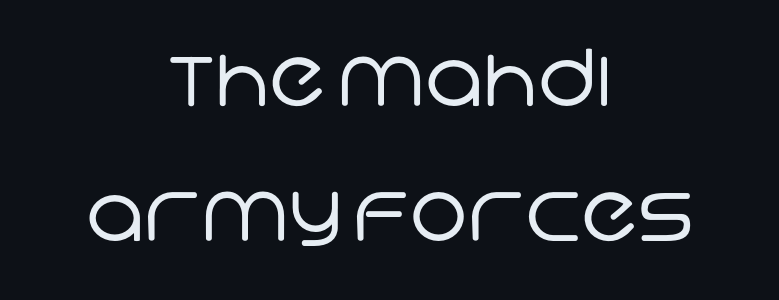
The image shows 79 px regular-weight sans-serif type; set centered, line spacing 1.71x, normal letter spacing, not underlined; low stroke contrast and a large x-height.
